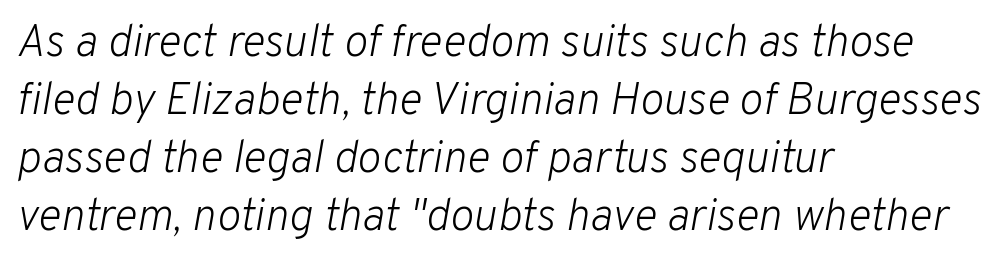
The weight would be labelled regular, book, light, or lighter still. This rendering features lettering with no underline. A typesetter would call this proportional, since set widths differ per character. Where is the straight margin? On the left.
